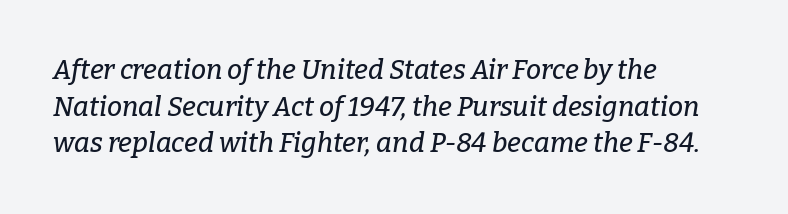
Q: Is the text italic (slanted)? A: Yes, it leans right by about 9 degrees.
Q: Is the text underlined? A: No.
Q: How is the paragraph aligned? A: Left-aligned.
Q: Is the spacing between letters normal or unusually wide? A: Normal.
Q: Is the spacing between lines tight, normal or loose? A: Normal.
